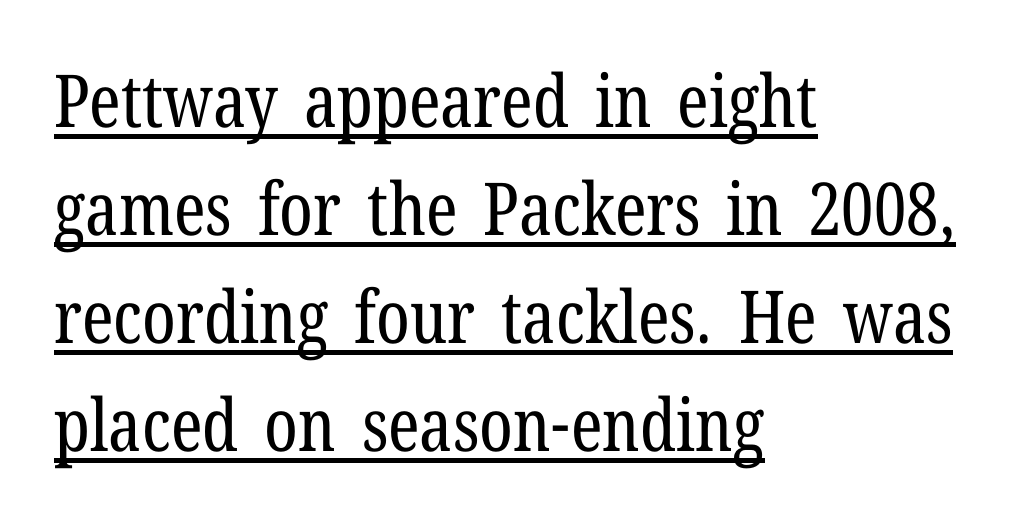
Glance below the letters and you will spot a drawn line. Line starts are locked; line ends wander. The typeface has the unassuming heft of standard copy or less. The typography opts for an upright posture over an oblique one.
